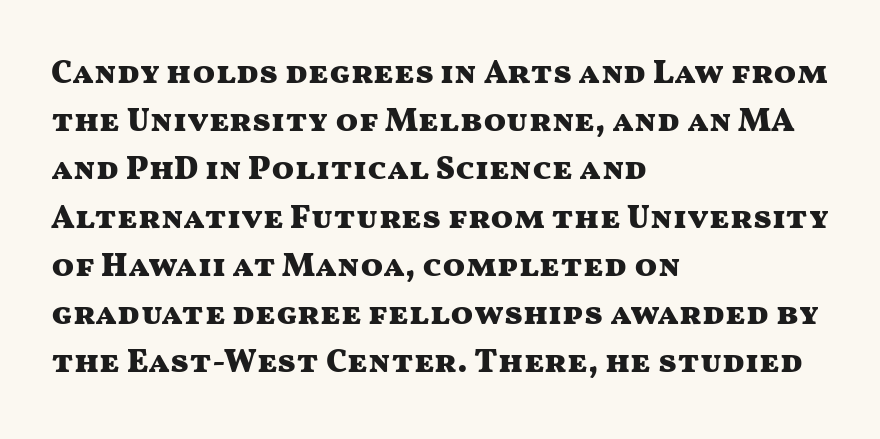
Q: Is the text bold? A: Yes.
Q: Is the text italic (slanted)? A: No, it is upright.
Q: Is the typeface a serif or a sans-serif typeface? A: Sans-serif.
Q: Is the text underlined? A: No.
Q: How is the paragraph aligned? A: Left-aligned.
Q: Is the spacing between letters normal or unusually wide? A: Normal.
Q: Is the spacing between lines tight, normal or loose? A: Normal.
Q: Width (condensed, normal, or wide)? A: Wide.
Q: Stroke contrast? A: Medium.
Q: x-height? A: Medium.
Q: Monospaced? A: No.
